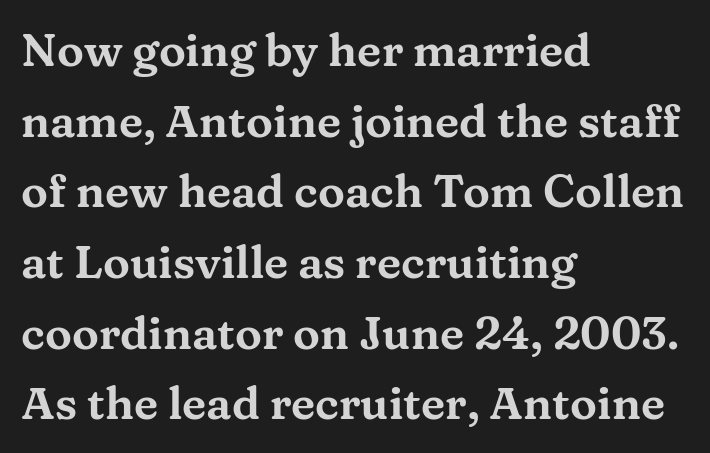
The image shows 45 px wide serif type, upright; set left-aligned, normal line spacing (1.57x), normal letter spacing, not underlined; medium stroke contrast and a medium x-height.
